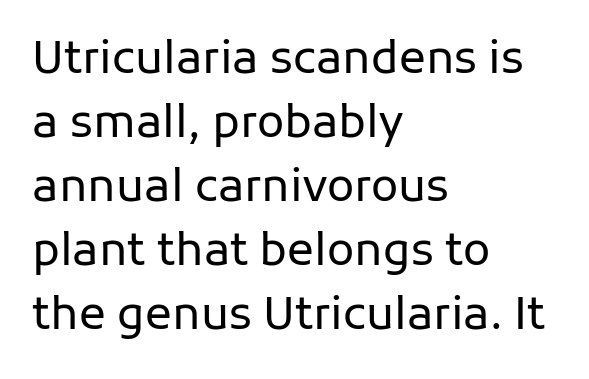
The image shows 45 px regular-weight sans-serif type, upright; set left-aligned, normal line spacing (1.42x), normal letter spacing, not underlined; low stroke contrast and a medium x-height.
